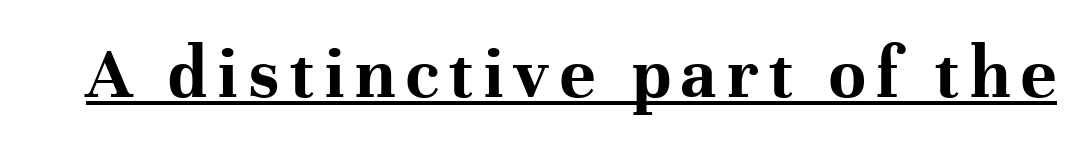
{"serif": "yes", "italic": "no", "bold": "yes", "weight": "bold", "width": "normal", "stroke_contrast": "high", "x_height": "medium", "monospaced": "no", "underline": "yes", "glyph_px": 75}
